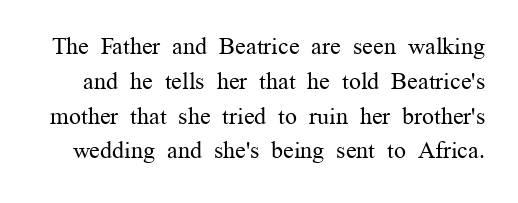
Every character sits straight up, as roman type does. The passage shown is not underscored anywhere. Reading down the column, the eye jumps a familiar distance to each next line. The face looks like a standard text weight, possibly lighter. Glyph-to-glyph distance matches everyday printed text.
